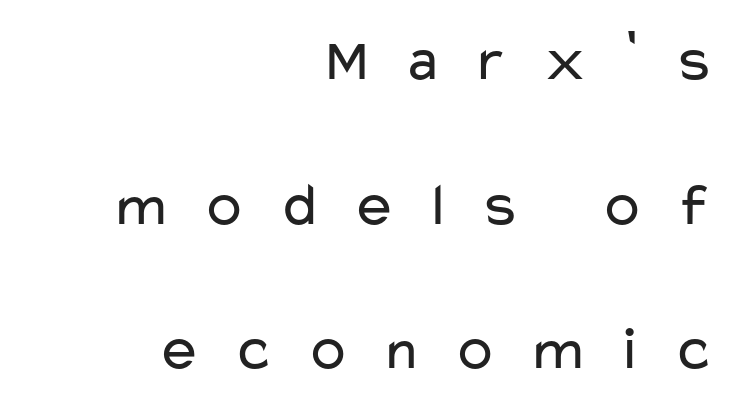
{"serif": "no", "italic": "no", "bold": "no", "weight": "regular", "width": "wide", "stroke_contrast": "low", "x_height": "medium", "monospaced": "no", "underline": "no", "align": "right", "line_spacing": "loose", "line_spacing_ratio": 2.37, "letter_spacing": "wide", "letter_spacing_em": 0.49, "glyph_px": 61}
